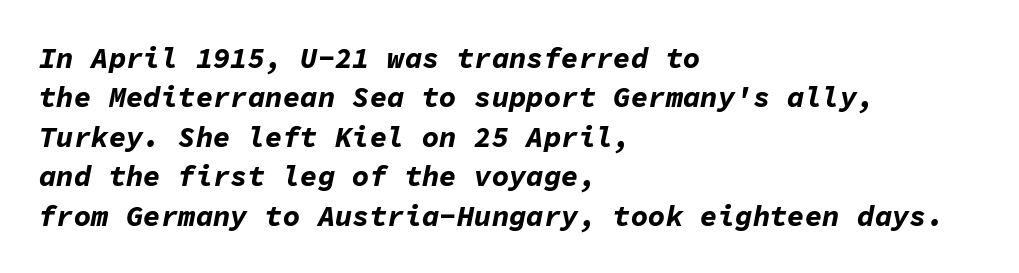
{"italic": "yes", "lean": "right", "slant_degrees": 11, "bold": "yes", "weight": "bold", "width": "normal", "stroke_contrast": "low", "x_height": "medium", "monospaced": "yes", "underline": "no", "align": "left", "line_spacing": "normal", "line_spacing_ratio": 1.36, "letter_spacing": "normal", "letter_spacing_em": 0.0, "glyph_px": 29}
